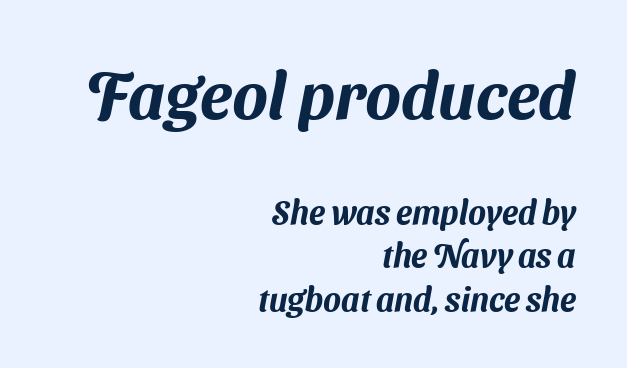
Typeset ragged left — the right edge is the straight one. Letterform terminals end flat and unadorned throughout the passage. Note the varied advance widths — an 'i' is clearly narrower than an 'm'. Top chunk: large. Bottom chunk: small. The letters sit at their default tracking, neither squeezed nor spread.
